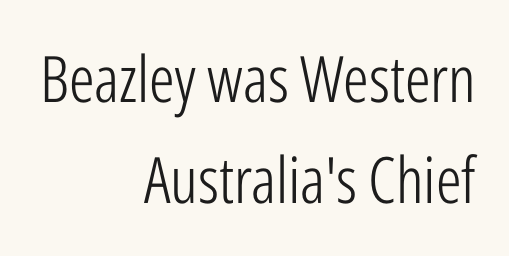
{"serif": "no", "italic": "no", "bold": "no", "weight": "light", "width": "condensed", "stroke_contrast": "low", "x_height": "medium", "monospaced": "no", "underline": "no", "align": "right", "line_spacing": "normal", "line_spacing_ratio": 1.58, "letter_spacing": "normal", "letter_spacing_em": 0.0, "glyph_px": 64}
